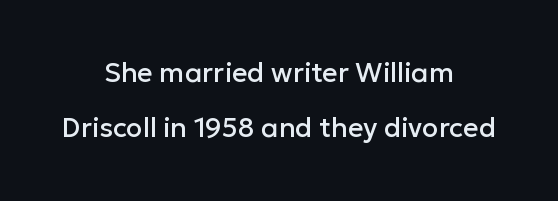
Q: Is the text italic (slanted)? A: No, it is upright.
Q: Is the text underlined? A: No.
Q: How is the paragraph aligned? A: Centered.
Q: Is the spacing between letters normal or unusually wide? A: Normal.
Q: Is the spacing between lines tight, normal or loose? A: Loose.
